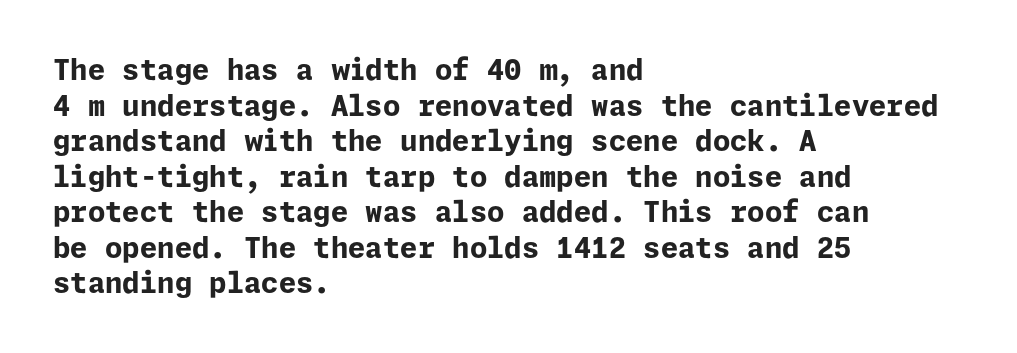
The image shows 28 px bold sans-serif type, upright; set left-aligned, normal line spacing (1.27x), normal letter spacing, not underlined; low stroke contrast and a medium x-height.
